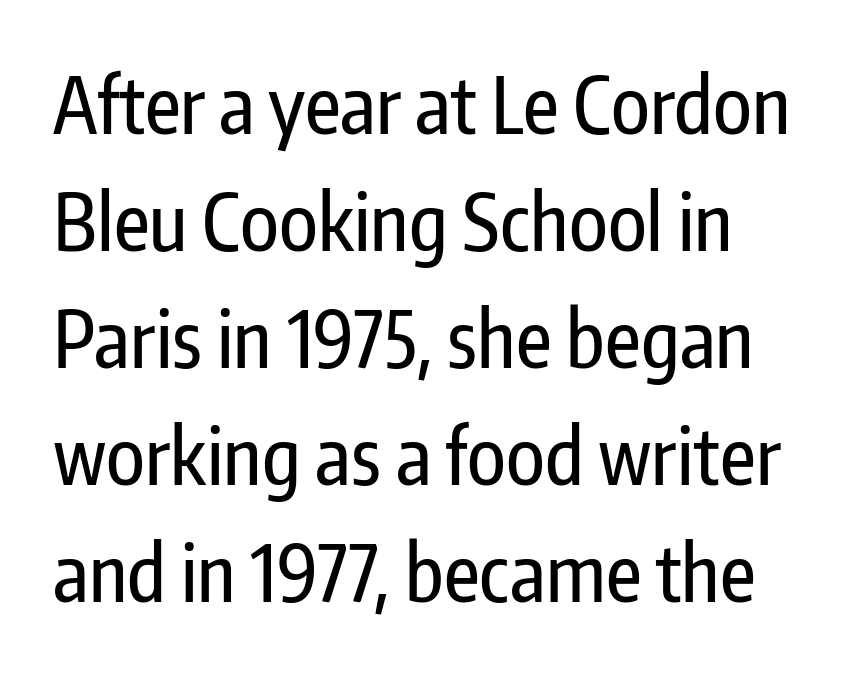
The image shows 78 px condensed sans-serif type, upright; set normal line spacing (1.5x), normal letter spacing, not underlined; low stroke contrast and a medium x-height.
